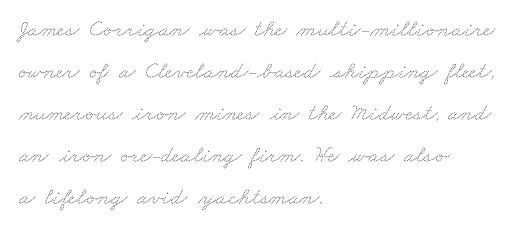
The image shows 24 px text type; set left-aligned, line spacing 1.75x, normal letter spacing, not underlined.
